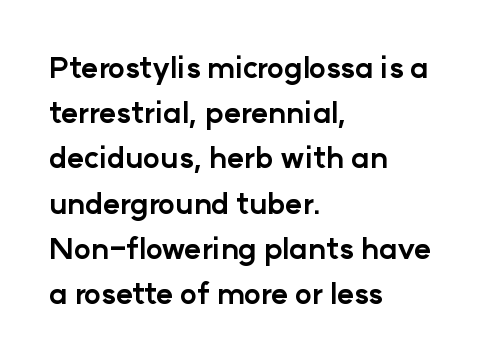
Q: Is the text bold? A: Yes.
Q: Is the text italic (slanted)? A: No, it is upright.
Q: Is the typeface a serif or a sans-serif typeface? A: Sans-serif.
Q: Is the text underlined? A: No.
Q: How is the paragraph aligned? A: Left-aligned.
Q: Is the spacing between letters normal or unusually wide? A: Normal.
Q: Is the spacing between lines tight, normal or loose? A: Normal.
Q: Width (condensed, normal, or wide)? A: Normal.
Q: Stroke contrast? A: Low.
Q: x-height? A: Medium.
Q: Monospaced? A: No.
